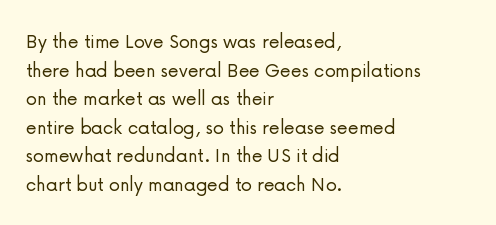
{"italic": "no", "bold": "no", "underline": "no", "align": "left", "line_spacing": "normal", "line_spacing_ratio": 1.3, "letter_spacing": "normal", "letter_spacing_em": 0.0, "glyph_px": 22}
